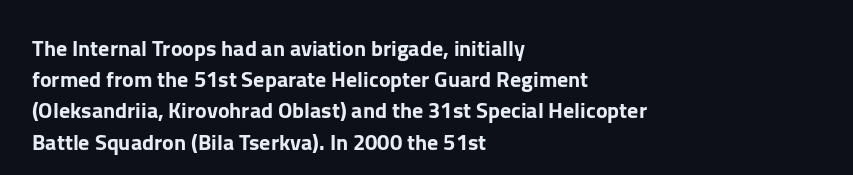
{"italic": "no", "underline": "no", "align": "left", "line_spacing": "normal", "line_spacing_ratio": 1.42, "letter_spacing": "normal", "letter_spacing_em": 0.0, "glyph_px": 22}
